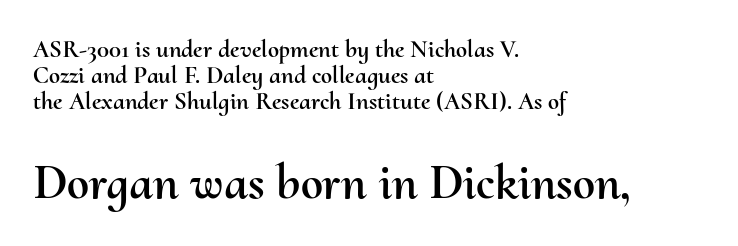
The image shows 50 px text type, upright; set left-aligned, tight line spacing (1.04x), normal letter spacing, not underlined; the second (bottom) block is 2.0x larger; medium stroke contrast and a small x-height.
